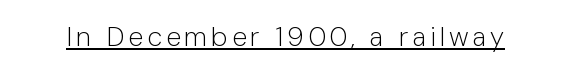
The image shows 27 px text type, upright; set underlined.
